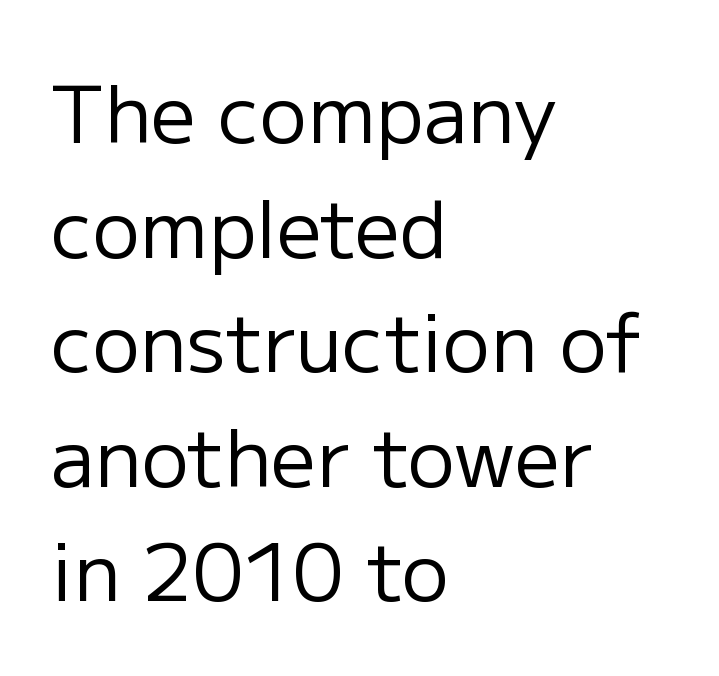
The image shows 79 px regular-weight sans-serif type, upright; set left-aligned, normal line spacing (1.45x), normal letter spacing, not underlined; low stroke contrast and a medium x-height.
